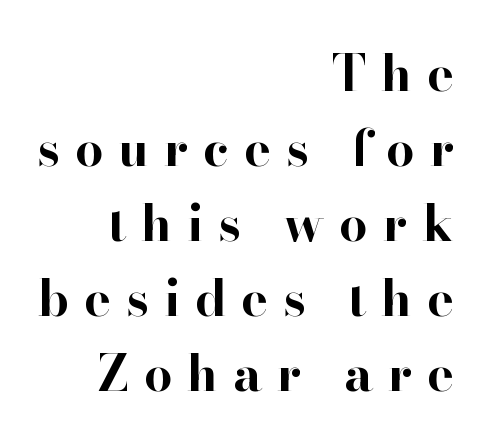
Q: Is the text bold? A: Yes.
Q: Is the text italic (slanted)? A: No, it is upright.
Q: Is the typeface a serif or a sans-serif typeface? A: Serif.
Q: Is the text underlined? A: No.
Q: How is the paragraph aligned? A: Right-aligned.
Q: Is the spacing between letters normal or unusually wide? A: Unusually wide.
Q: Is the spacing between lines tight, normal or loose? A: Normal.
Q: Width (condensed, normal, or wide)? A: Normal.
Q: Stroke contrast? A: High.
Q: x-height? A: Small.
Q: Monospaced? A: No.
